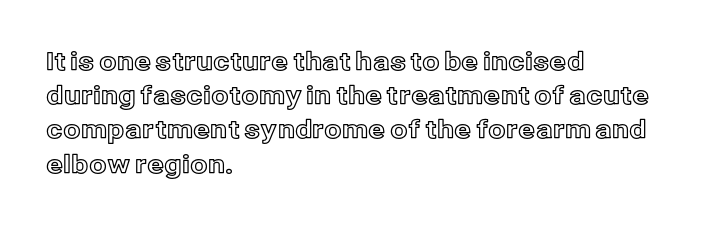
The image shows 25 px text type, upright; set left-aligned, normal line spacing (1.37x), normal letter spacing, not underlined.
